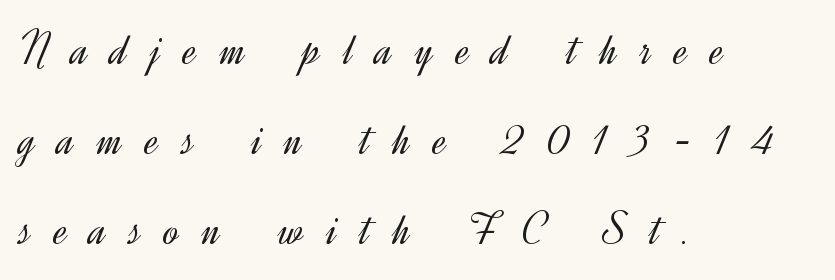
The image shows 47 px light sans-serif type; set left-aligned, loose line spacing (1.91x), unusually wide letter spacing (+0.49 em), not underlined; a small x-height.
